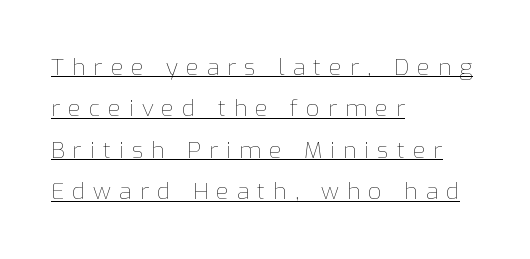
Q: Is the text bold? A: No.
Q: Is the text italic (slanted)? A: No, it is upright.
Q: Is the text underlined? A: Yes.
Q: How is the paragraph aligned? A: Left-aligned.
Q: Is the spacing between letters normal or unusually wide? A: Unusually wide.
